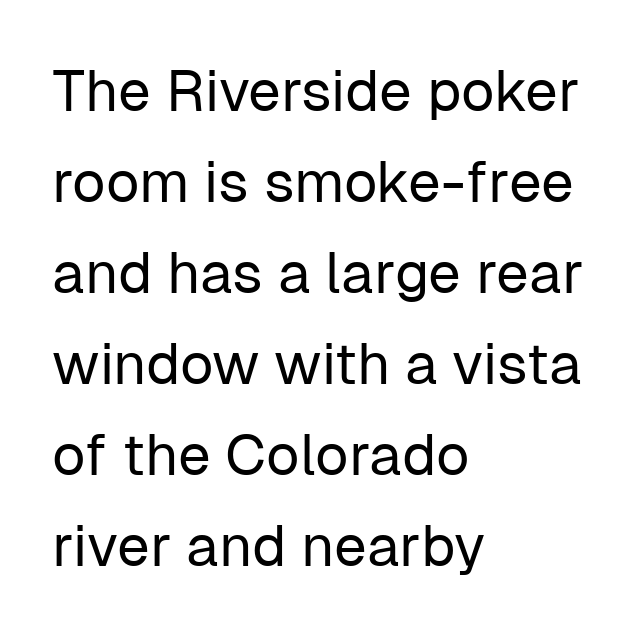
{"serif": "no", "italic": "no", "bold": "no", "weight": "regular", "width": "normal", "stroke_contrast": "low", "x_height": "medium", "monospaced": "no", "underline": "no", "align": "left", "line_spacing": "normal", "line_spacing_ratio": 1.57, "letter_spacing": "normal", "letter_spacing_em": 0.0, "glyph_px": 58}
